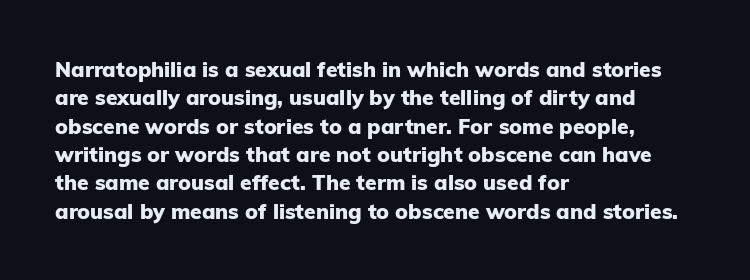
Q: Is the text bold? A: Yes.
Q: Is the text italic (slanted)? A: No, it is upright.
Q: Is the text underlined? A: No.
Q: How is the paragraph aligned? A: Left-aligned.
Q: Is the spacing between letters normal or unusually wide? A: Normal.
Q: Is the spacing between lines tight, normal or loose? A: Normal.
